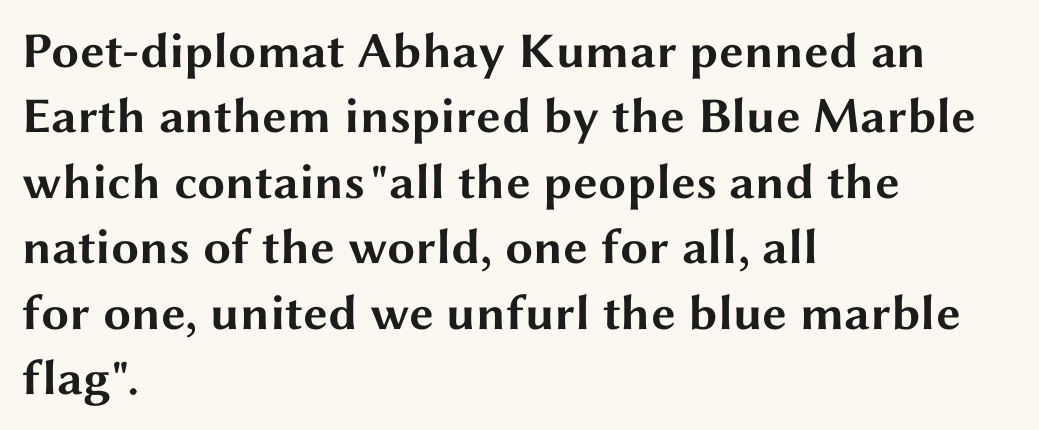
What weight is shown? A full bold with thick strokes. The letters sit at their default tracking, neither squeezed nor spread. A typesetter would call this proportional, since set widths differ per character. The zone under the glyphs is completely vacant. Do the letters lean? They stand straight.
